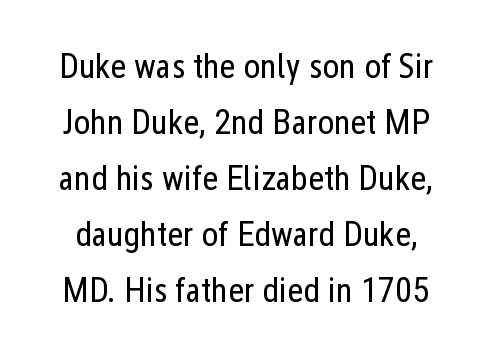
You could not count columns in this text — the font is proportionally spaced. A light-to-regular cut is what we see here. Honestly, there is no underline to notice here at all. You can tell it's not italic because the verticals are truly vertical. In terms of letterspacing, this is plain default setting. This is sans-serif lettering, the kind often seen on screens and signage.
